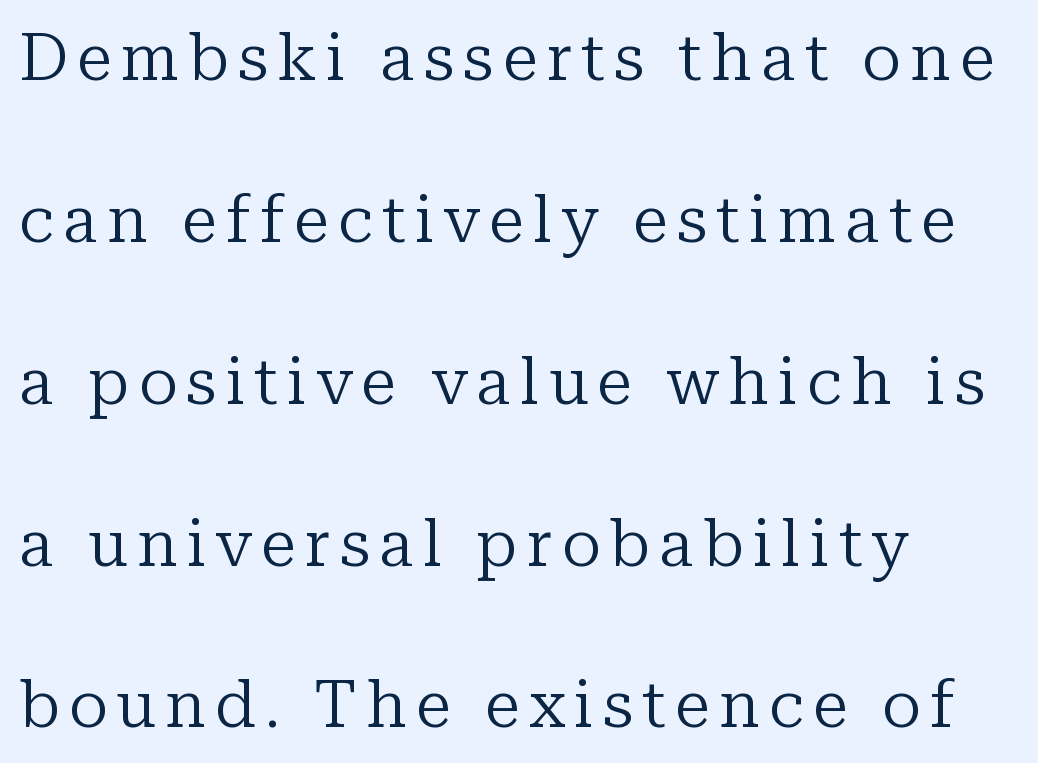
Q: Is the text bold? A: No.
Q: Is the text italic (slanted)? A: No, it is upright.
Q: Is the typeface a serif or a sans-serif typeface? A: Serif.
Q: Is the text underlined? A: No.
Q: How is the paragraph aligned? A: Left-aligned.
Q: Is the spacing between lines tight, normal or loose? A: Loose.
Q: Width (condensed, normal, or wide)? A: Normal.
Q: Stroke contrast? A: Low.
Q: x-height? A: Medium.
Q: Monospaced? A: No.
